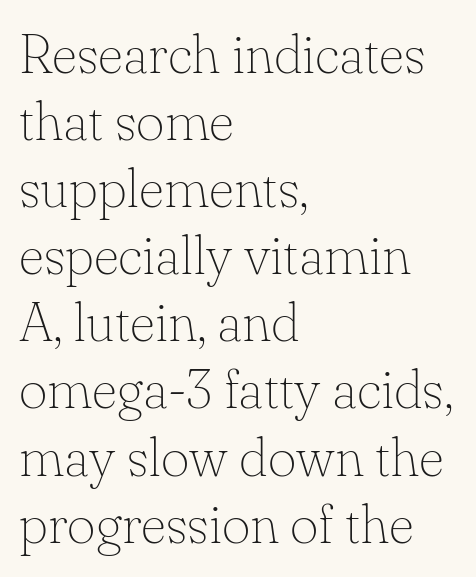
{"serif": "yes", "italic": "no", "bold": "no", "weight": "thin", "width": "normal", "stroke_contrast": "low", "x_height": "small", "monospaced": "no", "underline": "no", "align": "left", "line_spacing_ratio": 1.22, "letter_spacing": "normal", "letter_spacing_em": 0.0, "glyph_px": 55}
